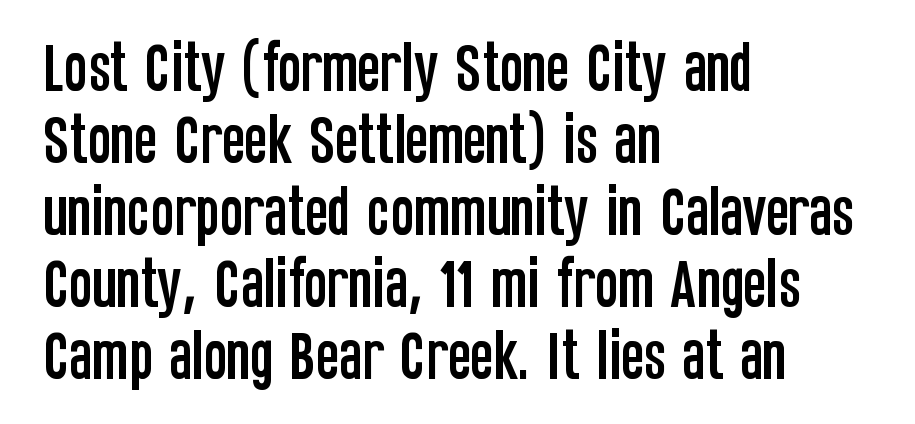
{"serif": "no", "italic": "no", "width": "condensed", "stroke_contrast": "low", "x_height": "large", "monospaced": "no", "underline": "no", "align": "left", "line_spacing": "normal", "line_spacing_ratio": 1.31, "letter_spacing": "normal", "letter_spacing_em": 0.0, "glyph_px": 55}
